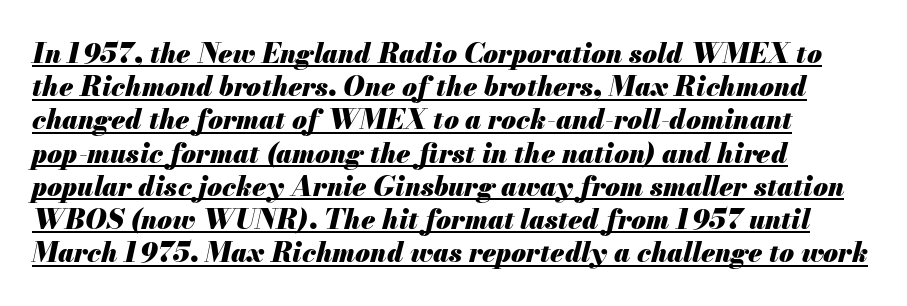
Q: Is the text bold? A: Yes.
Q: Is the text italic (slanted)? A: Yes, it leans right by about 13 degrees.
Q: Is the text underlined? A: Yes.
Q: How is the paragraph aligned? A: Left-aligned.
Q: Is the spacing between letters normal or unusually wide? A: Normal.
